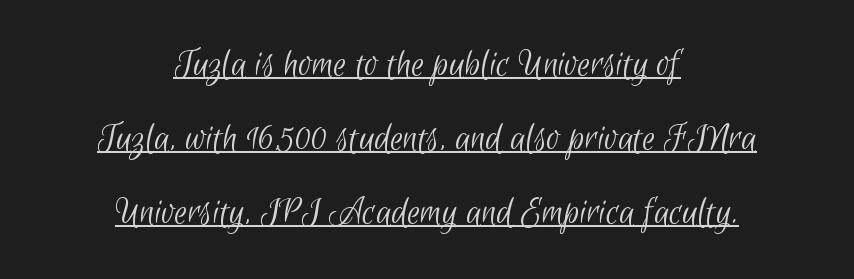
The passage shown is not bold in any degree. Is this a sans? Yes — the strokes have no serifs. Both edges are ragged and mirror each other, which tells us the setting is centered. The letters advance in unequal steps, a hallmark of proportional type. There is no visible air inserted between adjacent glyphs. The specimen includes a rule beneath the text block's lines.
